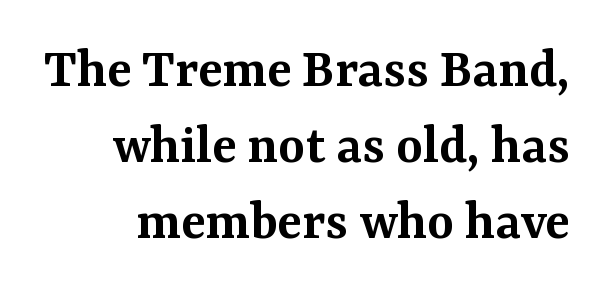
{"serif": "yes", "italic": "no", "bold": "semi", "weight": "semibold", "width": "normal", "stroke_contrast": "medium", "x_height": "medium", "monospaced": "no", "underline": "no", "line_spacing": "normal", "line_spacing_ratio": 1.33, "letter_spacing": "normal", "letter_spacing_em": 0.0, "glyph_px": 57}
